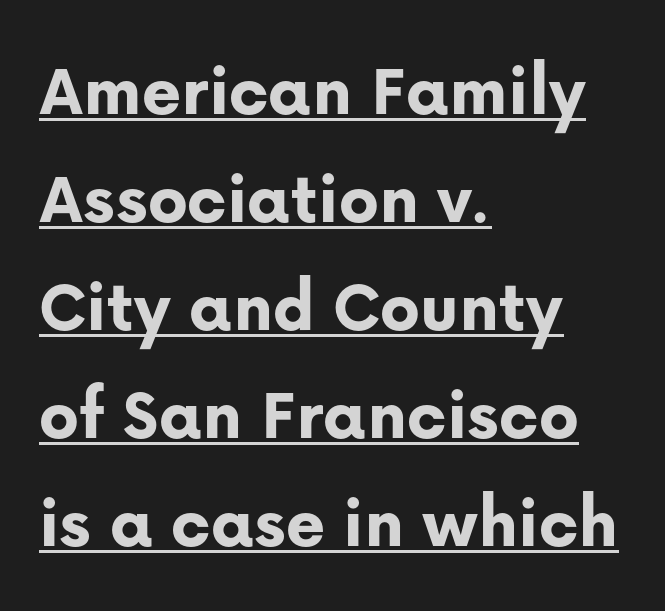
Left-aligned paragraph, ragged on the right. The designer left line spacing at the default. The passage shown is typed in a proportional face where columns would drift. Heft: maximum for text — a bold.
